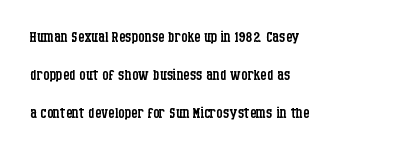
Glance below the letters and you will spot only blank space. Notice how the passage keeps a crisp vertical edge on the left only. Is there any slant? The stems are plumb. This sample uses plain, unmodified letter spacing. The letterforms sit at book weight or below.
